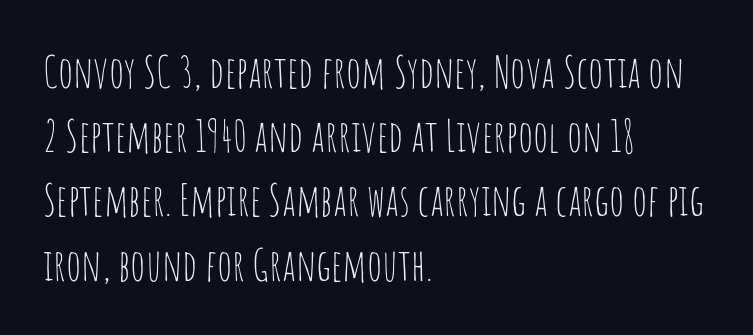
{"serif": "no", "italic": "no", "bold": "no", "weight": "thin", "width": "condensed", "stroke_contrast": "low", "x_height": "large", "monospaced": "no", "underline": "no", "align": "left", "line_spacing": "normal", "line_spacing_ratio": 1.46, "letter_spacing": "normal", "letter_spacing_em": 0.0, "glyph_px": 44}
